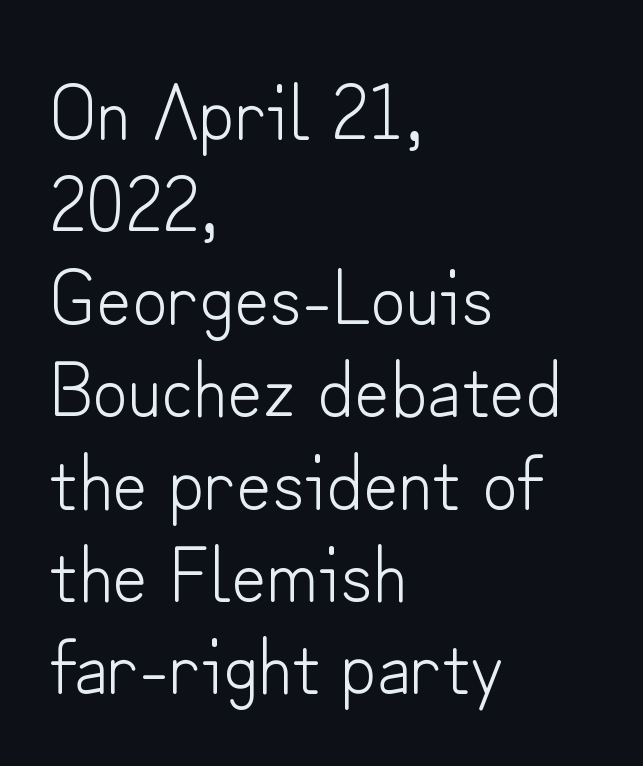
The image shows 77 px light sans-serif type, upright; set left-aligned, line spacing 1.2x, normal letter spacing, not underlined; low stroke contrast and a small x-height.
